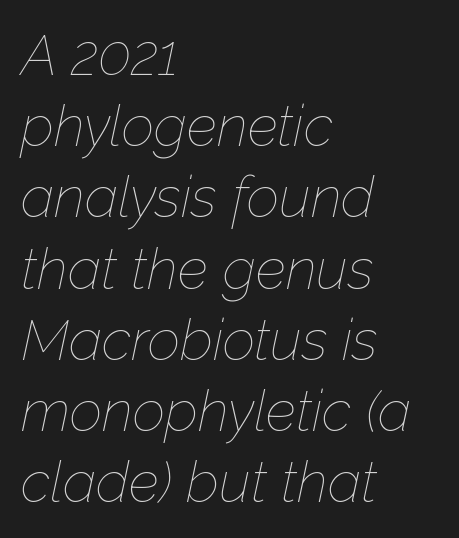
{"italic": "yes", "lean": "right", "slant_degrees": 12, "bold": "no", "weight": "thin", "width": "normal", "stroke_contrast": "low", "x_height": "medium", "monospaced": "no", "underline": "no", "align": "left", "line_spacing": "normal", "line_spacing_ratio": 1.25, "letter_spacing": "normal", "letter_spacing_em": 0.0, "glyph_px": 57}
